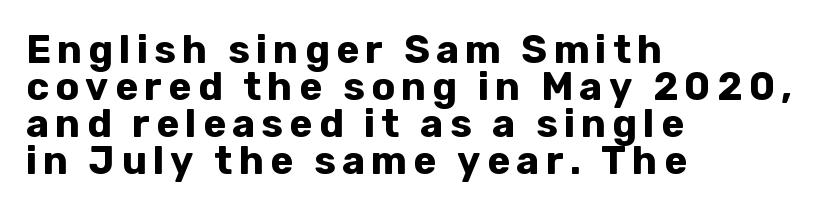
{"serif": "no", "italic": "no", "bold": "yes", "weight": "bold", "width": "normal", "stroke_contrast": "low", "x_height": "medium", "monospaced": "no", "underline": "no", "align": "left", "line_spacing": "tight", "line_spacing_ratio": 0.95, "glyph_px": 39}
